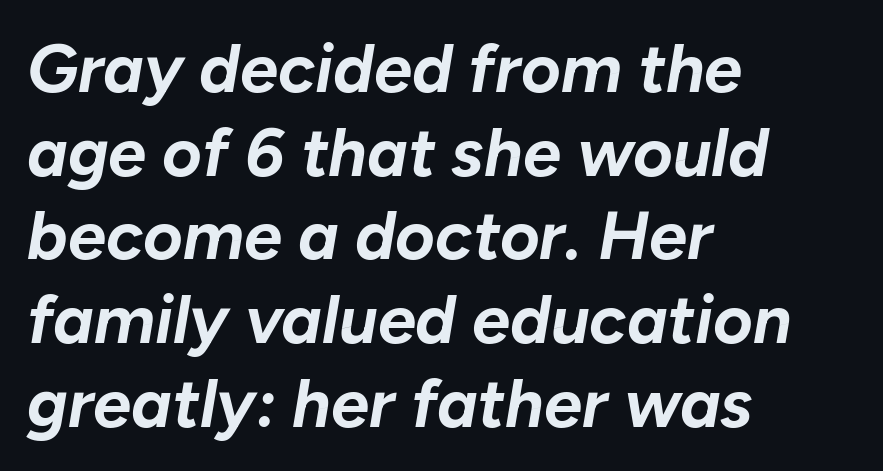
The image shows 68 px bold type, italic (leaning right); set left-aligned, line spacing 1.23x, normal letter spacing, not underlined; low stroke contrast and a medium x-height.
